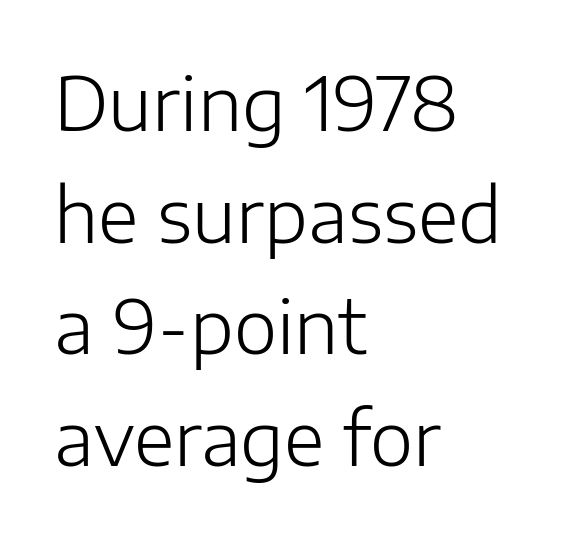
{"serif": "no", "italic": "no", "bold": "no", "weight": "light", "width": "normal", "stroke_contrast": "low", "x_height": "medium", "monospaced": "no", "underline": "no", "align": "left", "line_spacing": "normal", "line_spacing_ratio": 1.51, "letter_spacing": "normal", "letter_spacing_em": 0.0, "glyph_px": 74}
